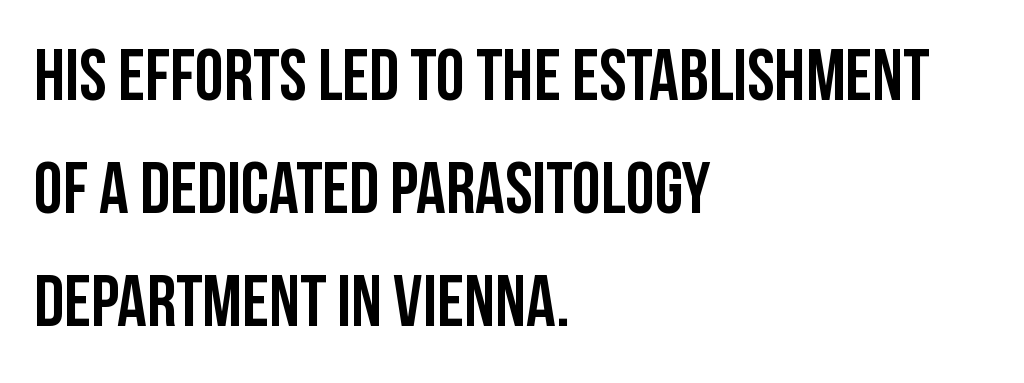
These lines stack with their left ends in a neat column. The letters stand upright; this is a roman face. In terms of letterform style, serifs are entirely absent. Successive baselines arrive at the customary interval. No extra tracking has been applied to these lines. Spacing verdict: proportional, widths tailored to each character.
